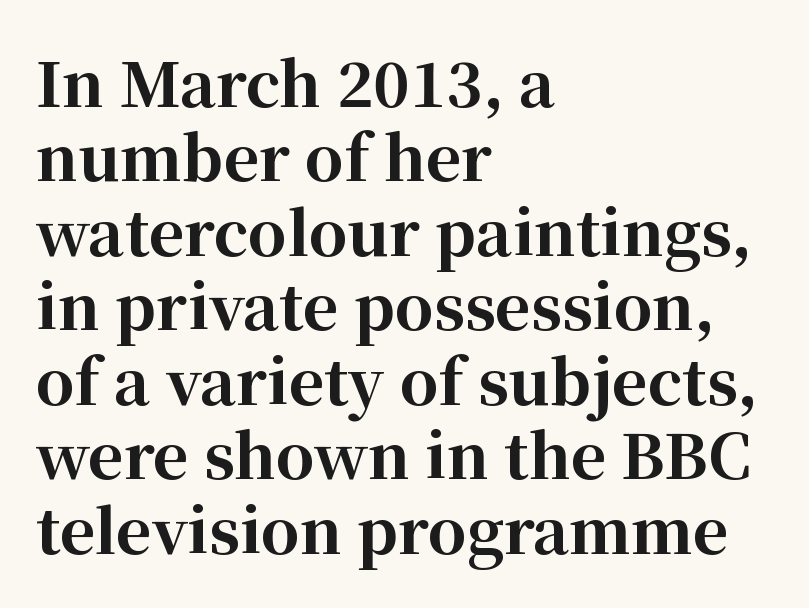
The image shows 61 px bold serif type, upright; set left-aligned, line spacing 1.22x, normal letter spacing, not underlined; high stroke contrast and a medium x-height.
